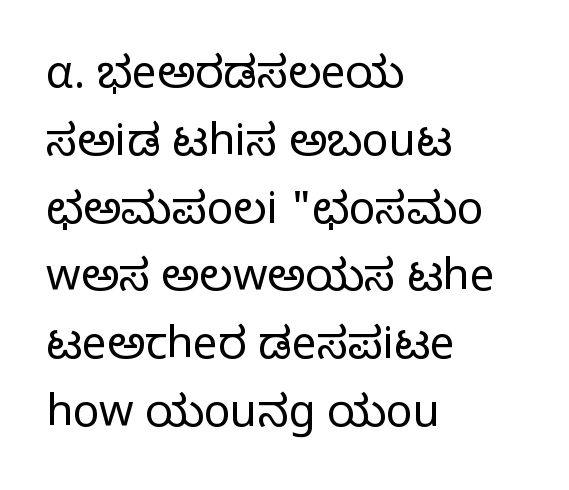
{"serif": "no", "italic": "no", "bold": "no", "weight": "light", "width": "normal", "stroke_contrast": "low", "x_height": "medium", "monospaced": "no", "underline": "no", "align": "left", "line_spacing": "normal", "line_spacing_ratio": 1.54, "letter_spacing": "normal", "letter_spacing_em": 0.0, "glyph_px": 44}
